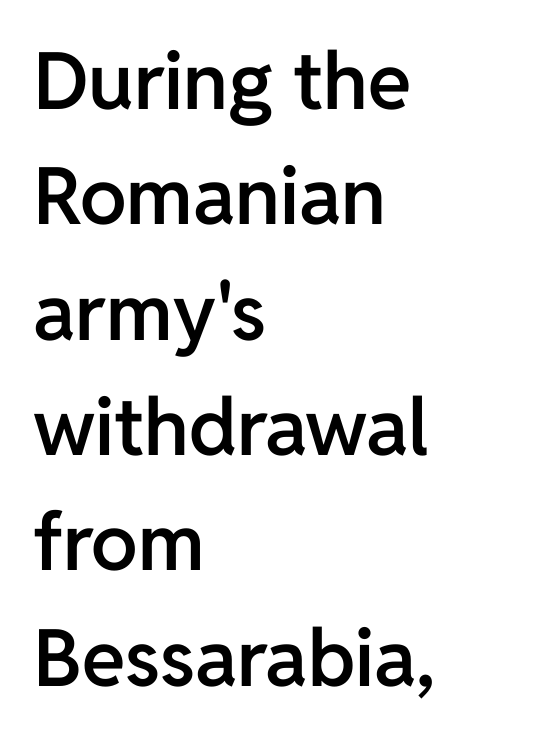
{"serif": "no", "italic": "no", "bold": "semi", "weight": "semibold", "width": "normal", "stroke_contrast": "low", "x_height": "medium", "monospaced": "no", "underline": "no", "align": "left", "line_spacing": "normal", "line_spacing_ratio": 1.46, "letter_spacing": "normal", "letter_spacing_em": 0.0, "glyph_px": 79}
